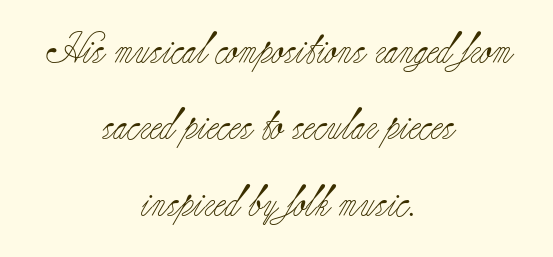
Q: Is the text bold? A: No.
Q: Is the text italic (slanted)? A: Yes.
Q: Is the typeface a serif or a sans-serif typeface? A: Serif.
Q: Is the text underlined? A: No.
Q: How is the paragraph aligned? A: Centered.
Q: Is the spacing between letters normal or unusually wide? A: Normal.
Q: Is the spacing between lines tight, normal or loose? A: Loose.
Q: Width (condensed, normal, or wide)? A: Normal.
Q: Stroke contrast? A: Low.
Q: x-height? A: Small.
Q: Monospaced? A: No.
